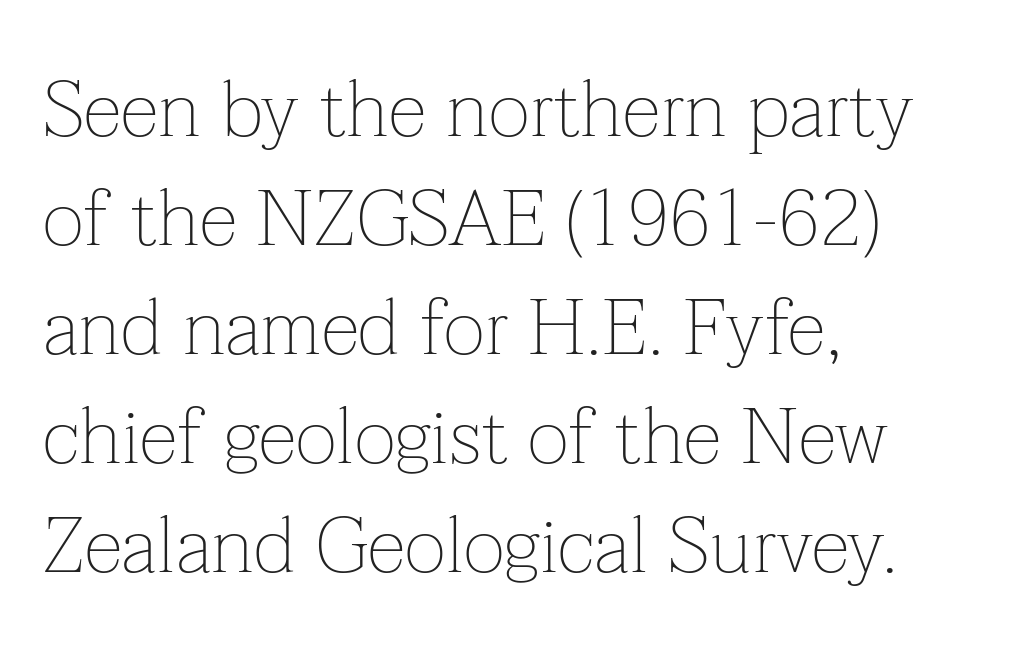
A typesetter would call this leading conventional body-copy spacing. Descenders hang freely into open space. Caption: standard tracking, unaltered. The rendering shows small feet on the letterforms — a serif design.
